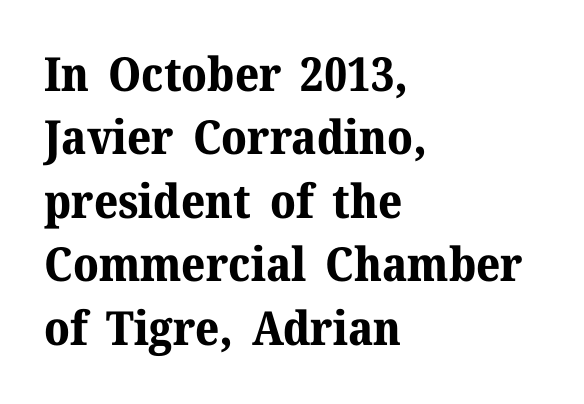
{"serif": "yes", "italic": "no", "bold": "yes", "weight": "bold", "width": "normal", "stroke_contrast": "medium", "x_height": "medium", "monospaced": "no", "underline": "no", "align": "left", "line_spacing": "normal", "line_spacing_ratio": 1.35, "letter_spacing": "normal", "letter_spacing_em": 0.0, "glyph_px": 47}
